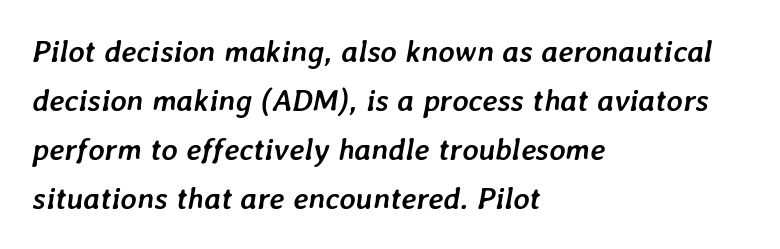
The image shows 31 px semibold type, italic (leaning right); set left-aligned, normal line spacing (1.58x), normal letter spacing, not underlined; low stroke contrast and a medium x-height.
